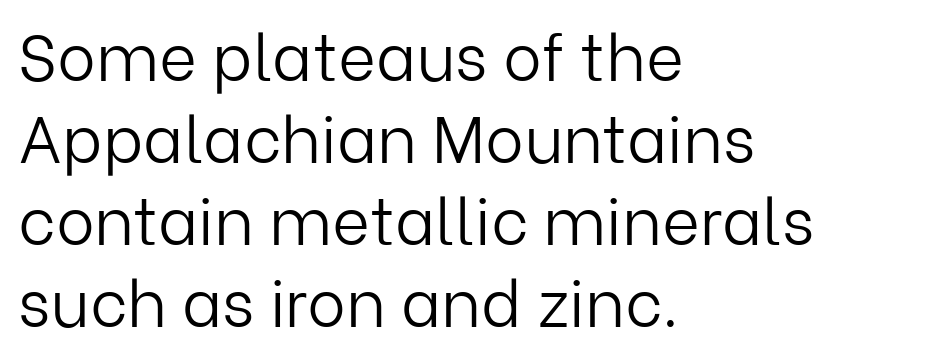
These lines are rendered in a variable-pitch font. Nothing sits at the stroke ends, so this counts as sans-serif. Check the space under the baseline: it is left empty. Upright lettering throughout.
